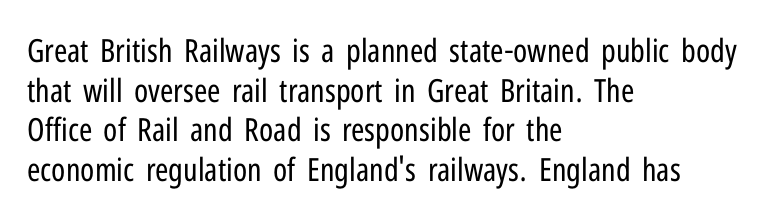
Q: Is the text bold? A: No.
Q: Is the text italic (slanted)? A: No, it is upright.
Q: Is the typeface a serif or a sans-serif typeface? A: Sans-serif.
Q: Is the text underlined? A: No.
Q: How is the paragraph aligned? A: Left-aligned.
Q: Is the spacing between letters normal or unusually wide? A: Normal.
Q: Width (condensed, normal, or wide)? A: Condensed.
Q: Stroke contrast? A: Low.
Q: x-height? A: Medium.
Q: Monospaced? A: No.
